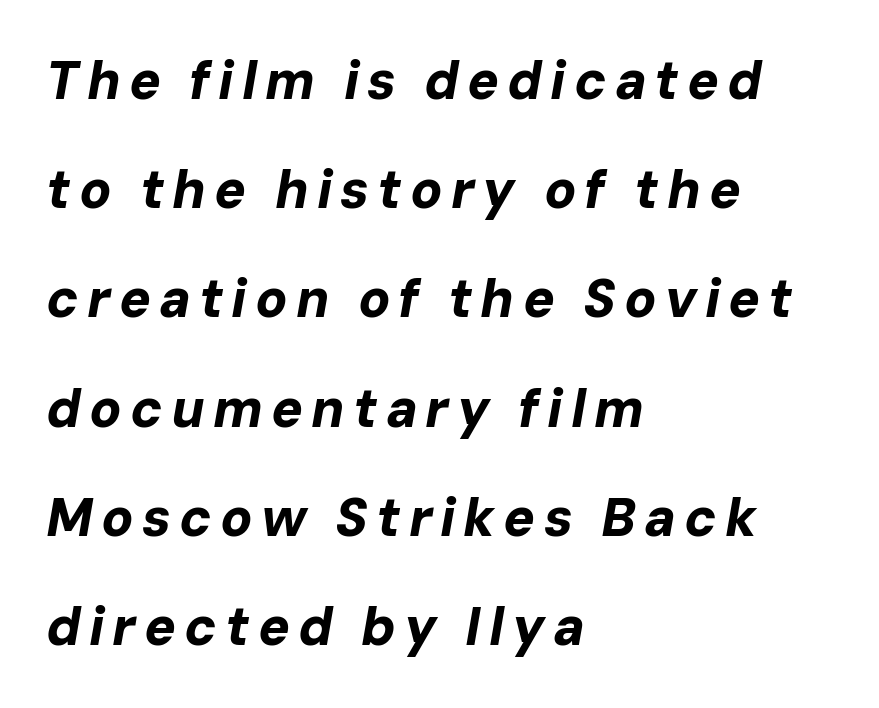
The image shows 53 px bold type, italic (leaning right); set left-aligned, loose line spacing (2.06x), not underlined; low stroke contrast and a medium x-height.
